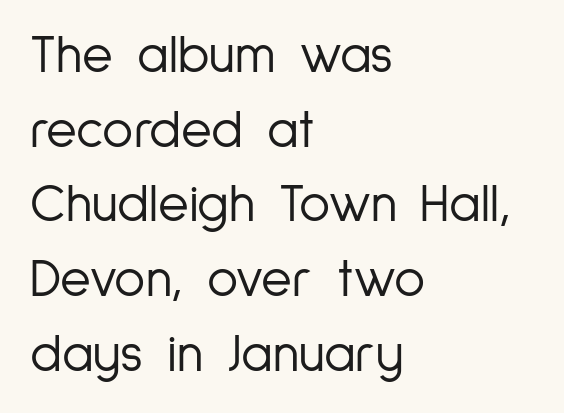
Q: Is the text bold? A: No.
Q: Is the text italic (slanted)? A: No, it is upright.
Q: Is the typeface a serif or a sans-serif typeface? A: Sans-serif.
Q: Is the text underlined? A: No.
Q: How is the paragraph aligned? A: Left-aligned.
Q: Is the spacing between letters normal or unusually wide? A: Normal.
Q: Is the spacing between lines tight, normal or loose? A: Normal.
Q: Width (condensed, normal, or wide)? A: Condensed.
Q: Stroke contrast? A: Low.
Q: x-height? A: Medium.
Q: Monospaced? A: No.
